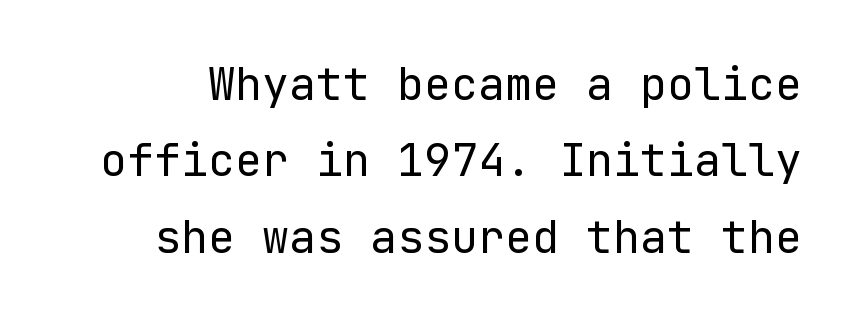
Q: Is the text bold? A: No.
Q: Is the text italic (slanted)? A: No, it is upright.
Q: Is the typeface a serif or a sans-serif typeface? A: Sans-serif.
Q: Is the text underlined? A: No.
Q: Is the spacing between letters normal or unusually wide? A: Normal.
Q: Is the spacing between lines tight, normal or loose? A: Normal.
Q: Width (condensed, normal, or wide)? A: Normal.
Q: Stroke contrast? A: Low.
Q: x-height? A: Medium.
